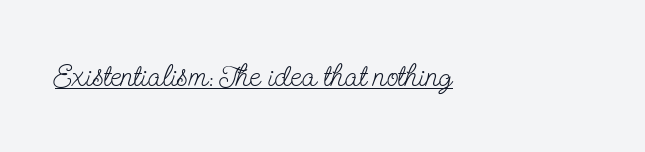
The image shows 31 px light, condensed serif type; set left-aligned, normal letter spacing, underlined; low stroke contrast and a small x-height.
